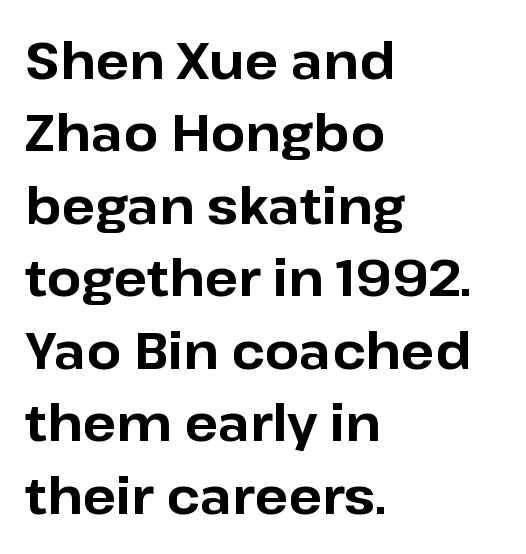
Vertical spacing — default. The paragraph shown leans on its left margin. The type family on display is of the sans-serif kind. Letters rest on an invisible, unmarked baseline. The gaps between neighbouring characters are ordinary and unremarkable.
